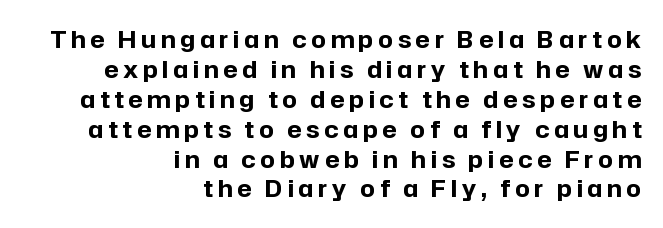
The image shows 23 px bold type, upright; set right-aligned, normal line spacing (1.3x), unusually wide letter spacing (+0.21 em), not underlined.
